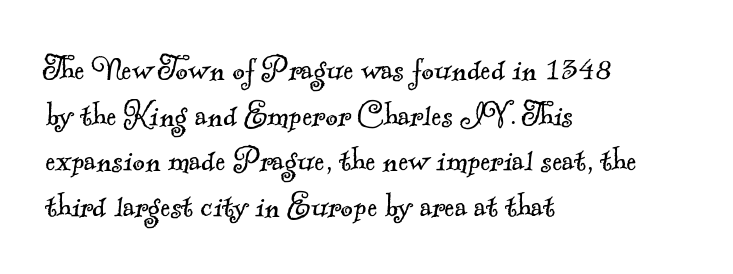
Q: Is the text bold? A: No.
Q: Is the typeface a serif or a sans-serif typeface? A: Serif.
Q: Is the text underlined? A: No.
Q: How is the paragraph aligned? A: Left-aligned.
Q: Is the spacing between letters normal or unusually wide? A: Normal.
Q: Width (condensed, normal, or wide)? A: Normal.
Q: x-height? A: Small.
Q: Monospaced? A: No.
